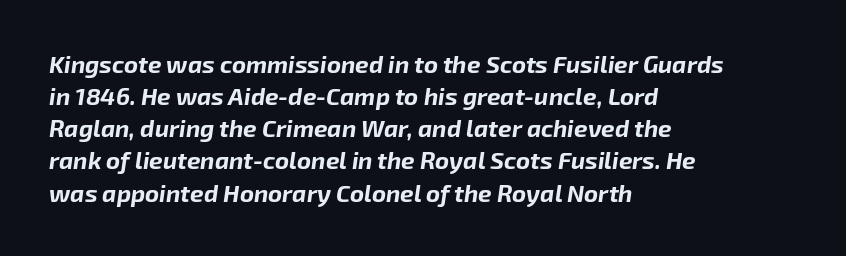
Q: Is the text bold? A: Yes.
Q: Is the text italic (slanted)? A: Yes, it leans right by about 8 degrees.
Q: Is the text underlined? A: No.
Q: How is the paragraph aligned? A: Left-aligned.
Q: Is the spacing between letters normal or unusually wide? A: Normal.
Q: Is the spacing between lines tight, normal or loose? A: Normal.
